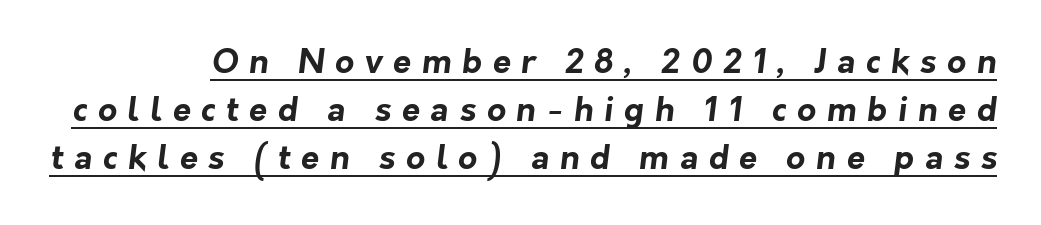
{"serif": "no", "bold": "yes", "weight": "bold", "width": "normal", "stroke_contrast": "low", "x_height": "medium", "monospaced": "no", "underline": "yes", "line_spacing": "normal", "line_spacing_ratio": 1.45, "letter_spacing": "wide", "letter_spacing_em": 0.32, "glyph_px": 33}
